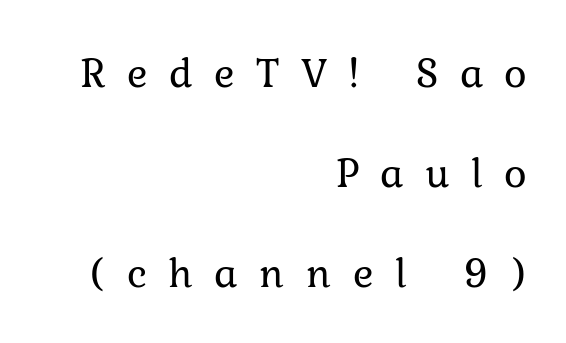
The rendering uses a large line-height, opening up the rows. One-word summary of the alignment: right. The glyphs are unaccompanied by any horizontal stroke below them. What stands out about the letter spacing? Its width — letters are far apart. The lettering holds an erect, upright posture throughout.
